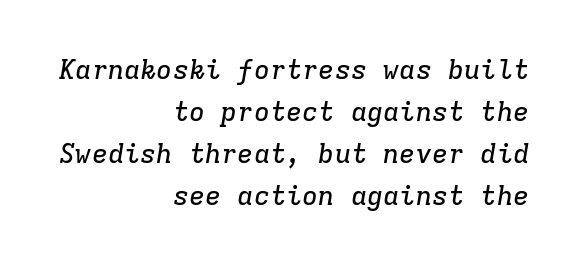
Q: Is the text italic (slanted)? A: Yes, it leans right by about 9 degrees.
Q: Is the text underlined? A: No.
Q: How is the paragraph aligned? A: Right-aligned.
Q: Is the spacing between letters normal or unusually wide? A: Normal.
Q: Is the spacing between lines tight, normal or loose? A: Normal.
